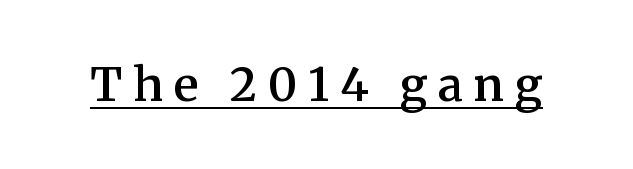
{"serif": "yes", "italic": "no", "bold": "semi", "weight": "semibold", "width": "normal", "stroke_contrast": "medium", "x_height": "medium", "monospaced": "no", "underline": "yes", "letter_spacing": "wide", "letter_spacing_em": 0.23, "glyph_px": 46}
